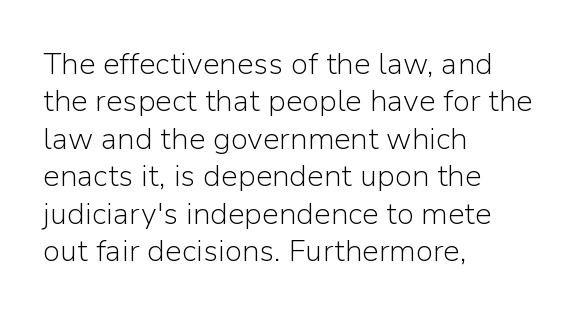
The image shows 30 px light sans-serif type, upright; set left-aligned, normal line spacing (1.25x), normal letter spacing, not underlined; low stroke contrast and a medium x-height.
